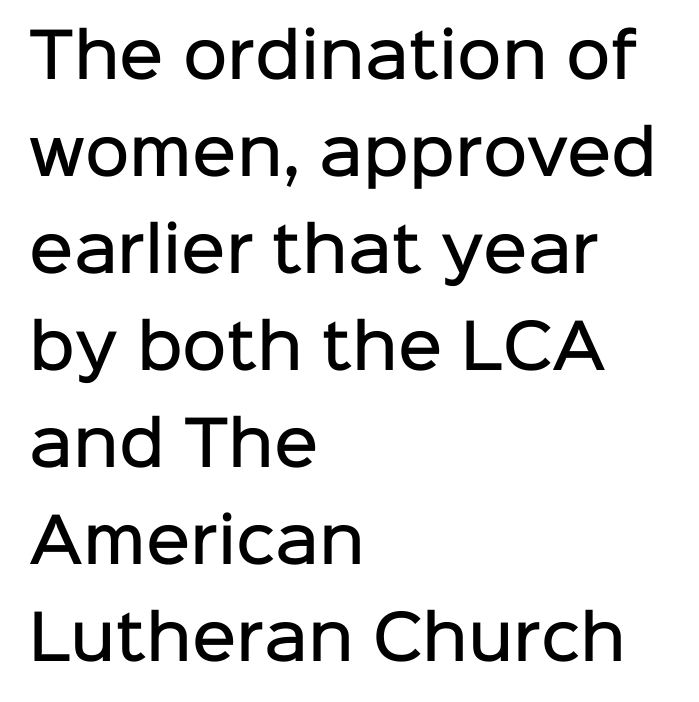
{"serif": "no", "italic": "no", "bold": "semi", "weight": "semibold", "width": "normal", "stroke_contrast": "low", "x_height": "medium", "monospaced": "no", "underline": "no", "align": "left", "line_spacing": "normal", "line_spacing_ratio": 1.59, "letter_spacing": "normal", "letter_spacing_em": 0.0, "glyph_px": 61}
